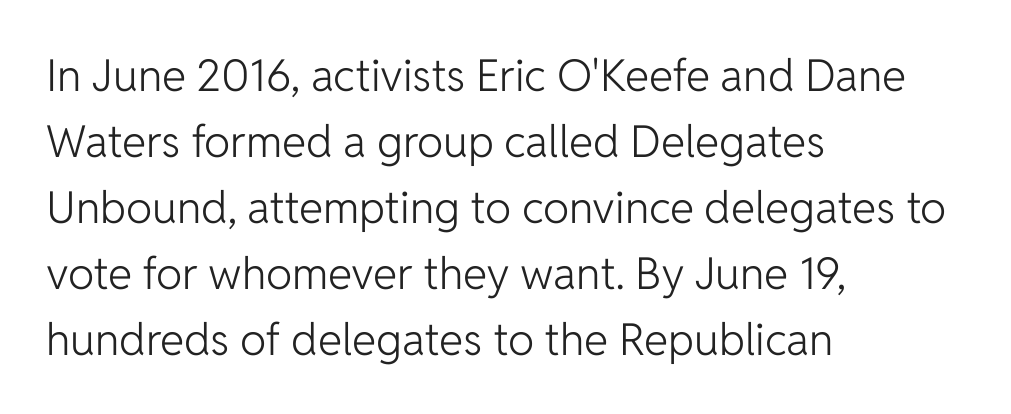
Characters remain perfectly vertical along every line. How would I describe the line gaps? Plain and ordinary. All the whitespace from short lines collects on the right. Tracking value appears to be zero — textbook default spacing. The weight would be labelled regular, book, light, or lighter still. This sample has the flowing, uneven cadence of proportional lettering.
